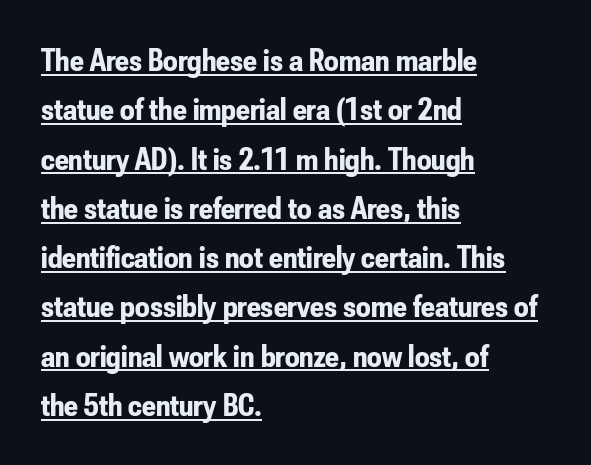
{"serif": "no", "italic": "no", "bold": "yes", "weight": "bold", "width": "condensed", "stroke_contrast": "low", "x_height": "small", "monospaced": "no", "underline": "yes", "align": "left", "line_spacing": "normal", "line_spacing_ratio": 1.54, "letter_spacing": "normal", "letter_spacing_em": 0.0, "glyph_px": 32}
